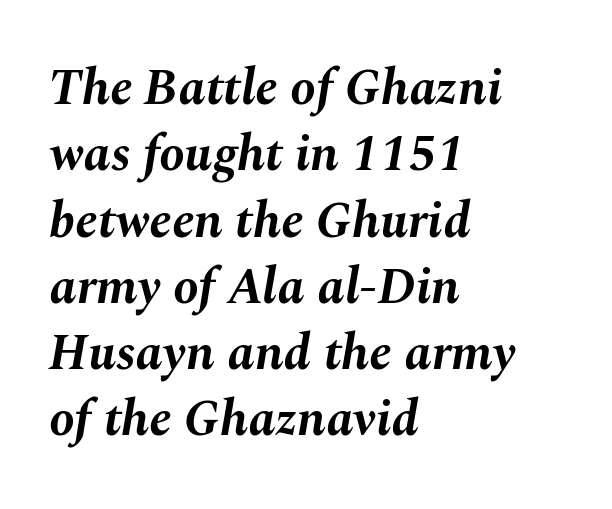
Q: Is the text bold? A: Yes.
Q: Is the text italic (slanted)? A: Yes, it leans right by about 10 degrees.
Q: Is the text underlined? A: No.
Q: How is the paragraph aligned? A: Left-aligned.
Q: Is the spacing between letters normal or unusually wide? A: Normal.
Q: Is the spacing between lines tight, normal or loose? A: Normal.
Q: Width (condensed, normal, or wide)? A: Normal.
Q: Stroke contrast? A: Medium.
Q: x-height? A: Medium.
Q: Monospaced? A: No.
